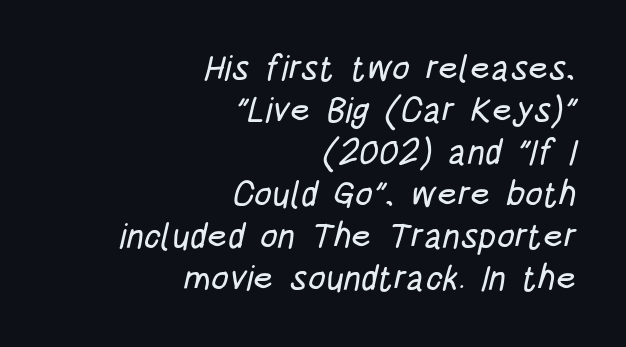
{"serif": "no", "width": "condensed", "stroke_contrast": "low", "x_height": "large", "monospaced": "no", "underline": "no", "align": "right", "line_spacing_ratio": 1.2, "letter_spacing": "normal", "letter_spacing_em": 0.0, "glyph_px": 35}
